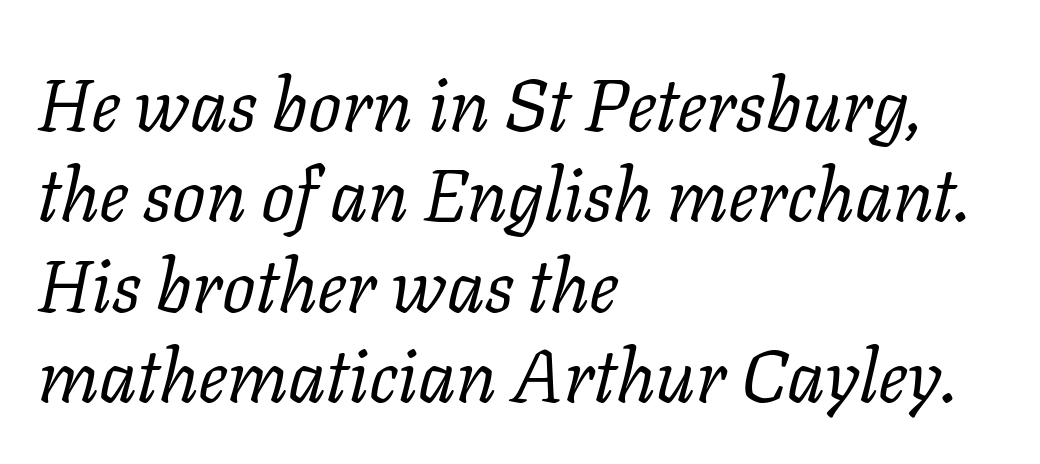
Q: Is the text bold? A: No.
Q: Is the text italic (slanted)? A: Yes, it leans right by about 11 degrees.
Q: Is the typeface a serif or a sans-serif typeface? A: Serif.
Q: Is the text underlined? A: No.
Q: How is the paragraph aligned? A: Left-aligned.
Q: Is the spacing between letters normal or unusually wide? A: Normal.
Q: Width (condensed, normal, or wide)? A: Normal.
Q: Stroke contrast? A: Low.
Q: x-height? A: Medium.
Q: Monospaced? A: No.
